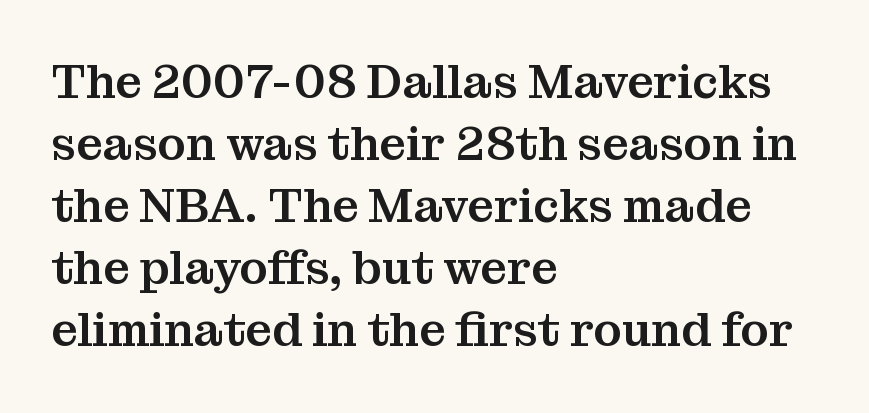
Q: Is the text italic (slanted)? A: No, it is upright.
Q: Is the typeface a serif or a sans-serif typeface? A: Serif.
Q: Is the text underlined? A: No.
Q: How is the paragraph aligned? A: Left-aligned.
Q: Is the spacing between letters normal or unusually wide? A: Normal.
Q: Is the spacing between lines tight, normal or loose? A: Normal.
Q: Width (condensed, normal, or wide)? A: Normal.
Q: Stroke contrast? A: Medium.
Q: x-height? A: Medium.
Q: Monospaced? A: No.
